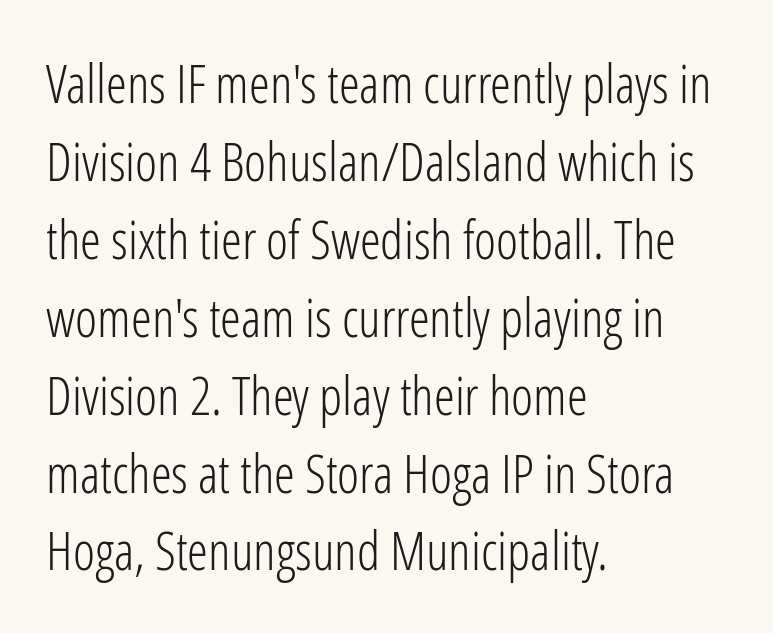
The image shows 53 px light, condensed sans-serif type, upright; set left-aligned, normal line spacing (1.47x), normal letter spacing, not underlined; low stroke contrast and a medium x-height.
